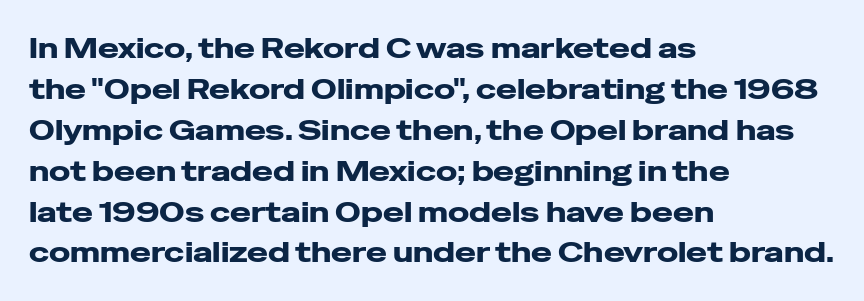
Weight: bold. This is roman type, the default non-slanted kind. Think of a printed novel: that variable character pitch is what you see here. The rendering keeps characters at their native spacing.
